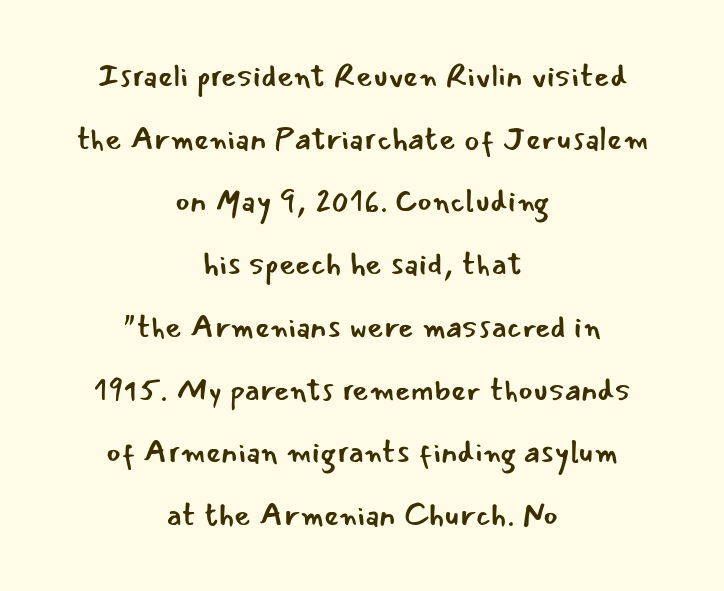
The image shows 32 px regular-weight sans-serif type, upright; set centered, loose line spacing (1.96x), normal letter spacing, not underlined; low stroke contrast and a small x-height.
